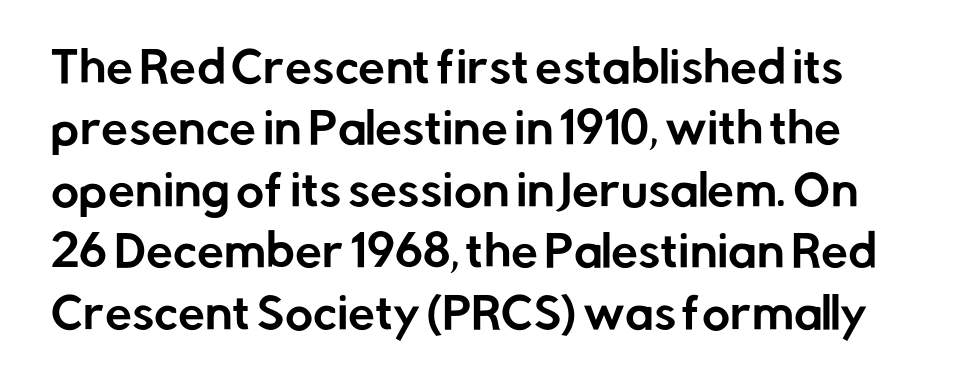
The image shows 43 px sans-serif type, upright; set normal line spacing (1.43x), normal letter spacing, not underlined; low stroke contrast and a medium x-height.
